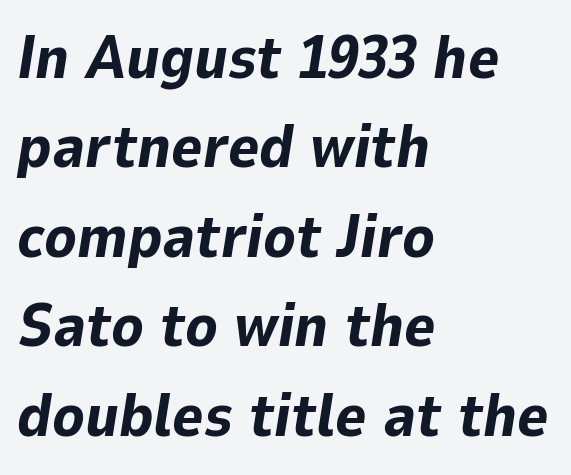
The image shows 60 px bold type, italic (leaning right); set left-aligned, normal line spacing (1.49x), normal letter spacing, not underlined; low stroke contrast and a medium x-height.
